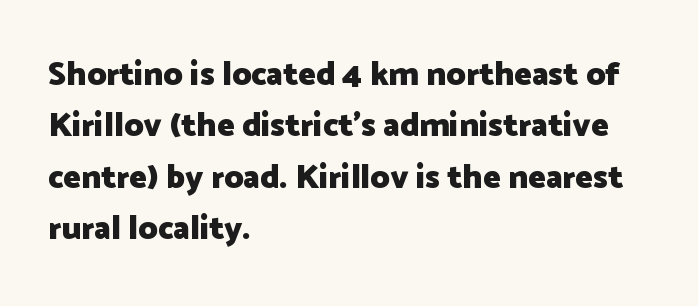
The image shows 33 px heavy sans-serif type, upright; set left-aligned, normal line spacing (1.56x), normal letter spacing, not underlined; low stroke contrast and a medium x-height.
